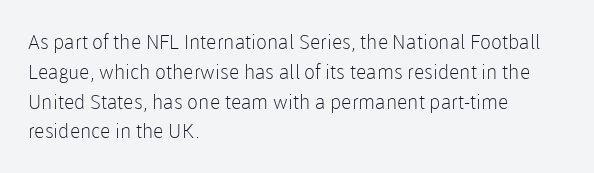
Q: Is the text bold? A: No.
Q: Is the text italic (slanted)? A: No, it is upright.
Q: Is the text underlined? A: No.
Q: How is the paragraph aligned? A: Left-aligned.
Q: Is the spacing between letters normal or unusually wide? A: Normal.
Q: Is the spacing between lines tight, normal or loose? A: Normal.
